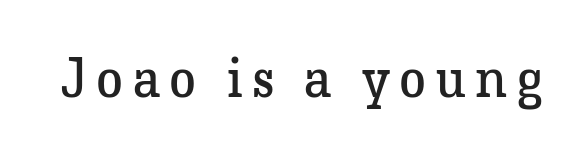
{"serif": "yes", "italic": "no", "bold": "no", "weight": "regular", "width": "normal", "stroke_contrast": "low", "x_height": "medium", "monospaced": "no", "underline": "no", "glyph_px": 54}
